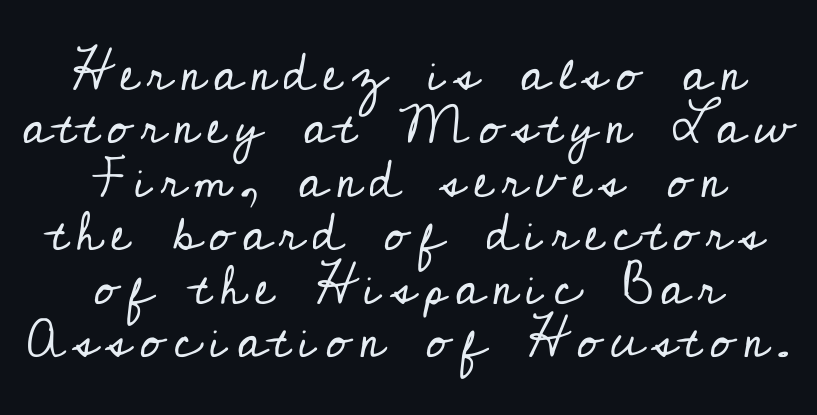
{"serif": "yes", "bold": "no", "weight": "regular", "width": "normal", "stroke_contrast": "low", "x_height": "small", "monospaced": "no", "underline": "no", "align": "center", "line_spacing": "tight", "line_spacing_ratio": 0.99, "glyph_px": 54}
